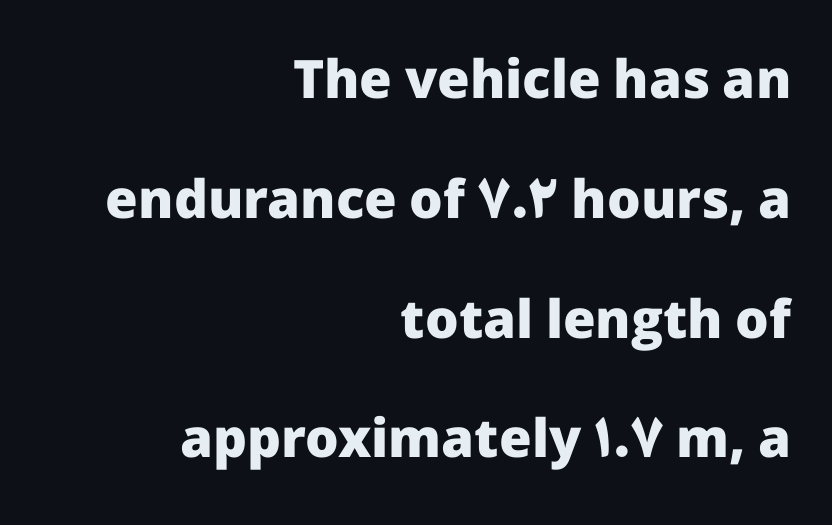
Bare-footed words on every line. What kind of face is this? One without serifs — a sans. Do the characters align in a grid? No, the font is proportional. Is the type bold? Yes — the strokes are clearly thick and heavy. Every stem runs plumb, perpendicular to the baseline. Notice how the passage keeps a crisp vertical edge on the right only.
